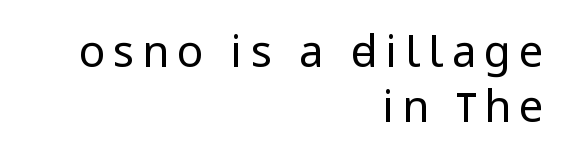
The strokes are not fattened; the text isn't bold. Quick note: underline off. This sample uses a sans-serif face. The paragraph shown leans on its right margin.
